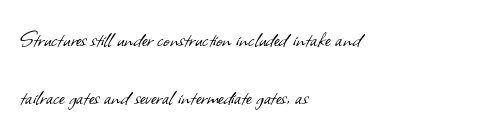
Q: Is the text bold? A: No.
Q: Is the text underlined? A: No.
Q: How is the paragraph aligned? A: Left-aligned.
Q: Is the spacing between letters normal or unusually wide? A: Normal.
Q: Is the spacing between lines tight, normal or loose? A: Loose.
